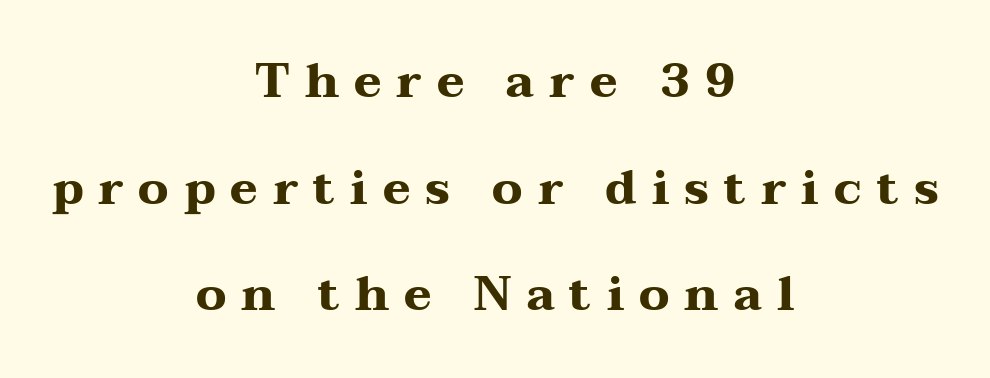
This is serif lettering, the kind often seen in printed books. Check under the words: just untouched page. Compared with typical paragraphs, the rows here are farther apart. Character widths vary here, with narrow letters taking less room than wide ones. These lines have a slow, spaced-out rhythm from letter to letter. Nope, not italic — everything's standing straight.
